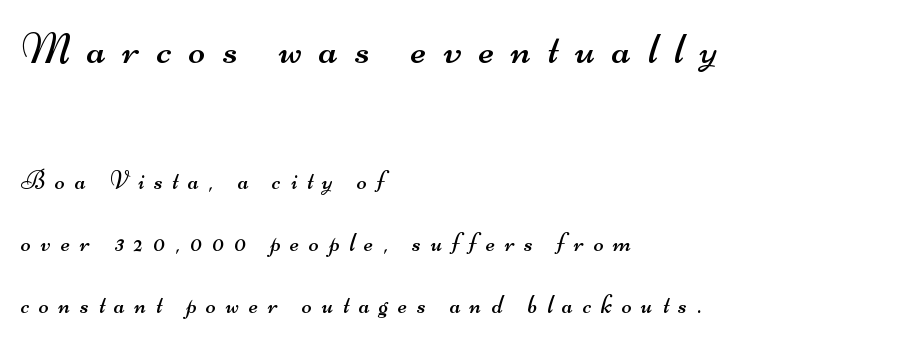
{"serif": "no", "bold": "no", "weight": "regular", "width": "wide", "stroke_contrast": "medium", "x_height": "small", "monospaced": "no", "underline": "no", "align": "left", "line_spacing": "loose", "line_spacing_ratio": 2.38, "letter_spacing": "wide", "letter_spacing_em": 0.38, "larger_block": "first", "size_ratio": 1.73, "glyph_px": 45}
